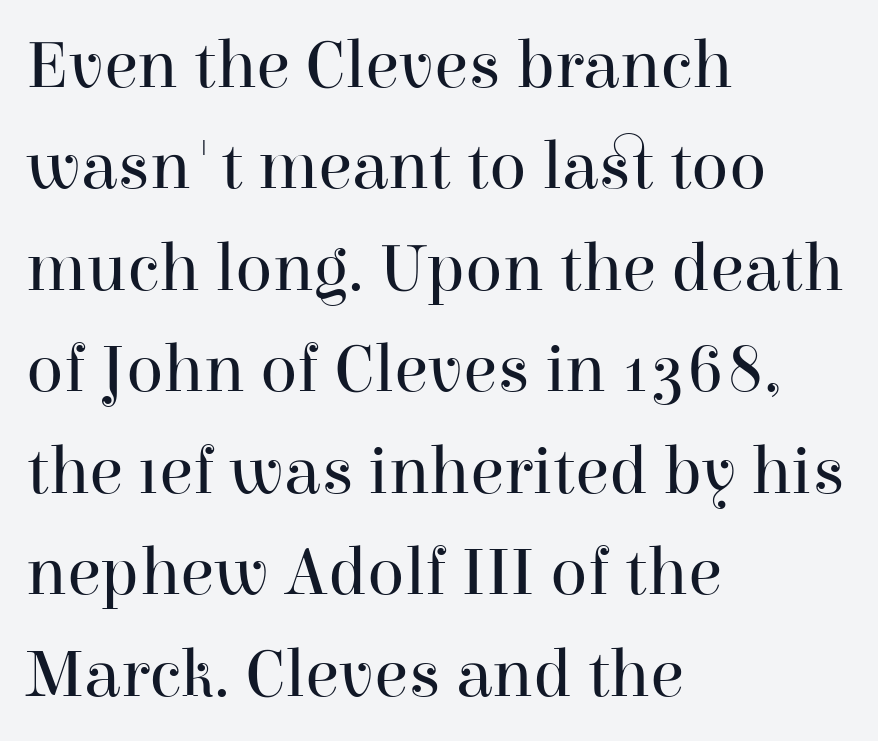
Q: Is the text bold? A: No.
Q: Is the text italic (slanted)? A: No, it is upright.
Q: Is the typeface a serif or a sans-serif typeface? A: Serif.
Q: Is the text underlined? A: No.
Q: How is the paragraph aligned? A: Left-aligned.
Q: Is the spacing between letters normal or unusually wide? A: Normal.
Q: Is the spacing between lines tight, normal or loose? A: Normal.
Q: Width (condensed, normal, or wide)? A: Normal.
Q: Stroke contrast? A: High.
Q: x-height? A: Medium.
Q: Monospaced? A: No.
